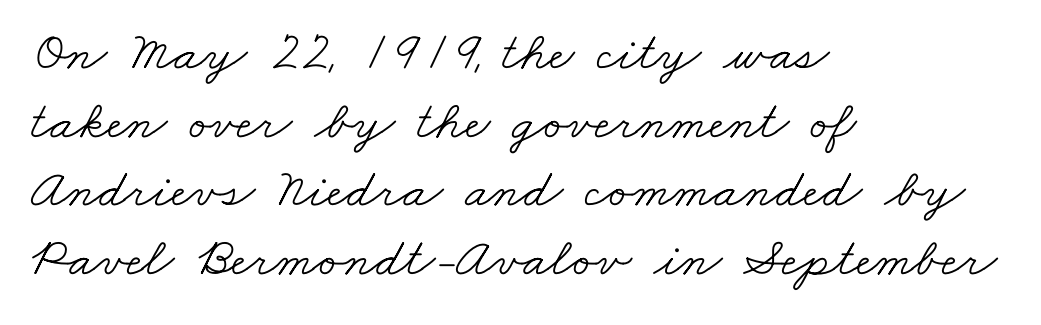
The image shows 55 px light, wide serif type; set left-aligned, normal line spacing (1.25x), normal letter spacing, not underlined; low stroke contrast and a small x-height.
